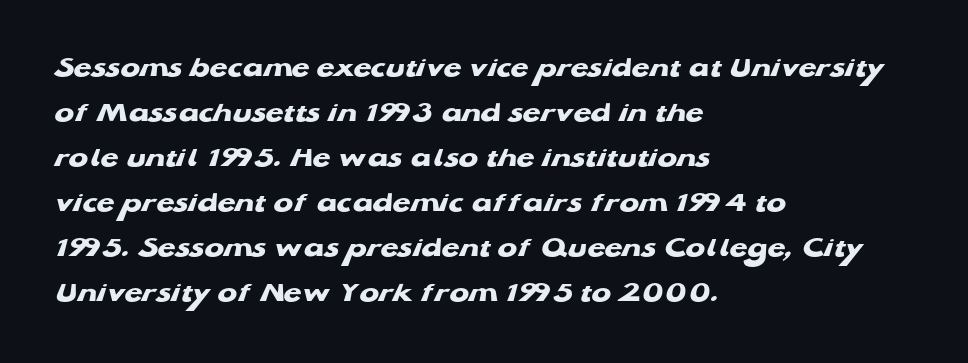
The image shows 29 px heavy, wide sans-serif type; set left-aligned, normal line spacing (1.55x), normal letter spacing, not underlined; low stroke contrast and a medium x-height.
